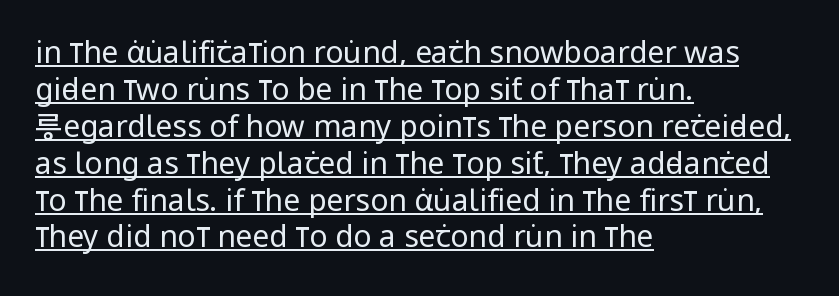
{"serif": "no", "italic": "no", "bold": "no", "weight": "regular", "width": "condensed", "stroke_contrast": "low", "x_height": "large", "monospaced": "no", "underline": "yes", "align": "left", "line_spacing_ratio": 1.23, "letter_spacing": "normal", "letter_spacing_em": 0.0, "glyph_px": 30}
